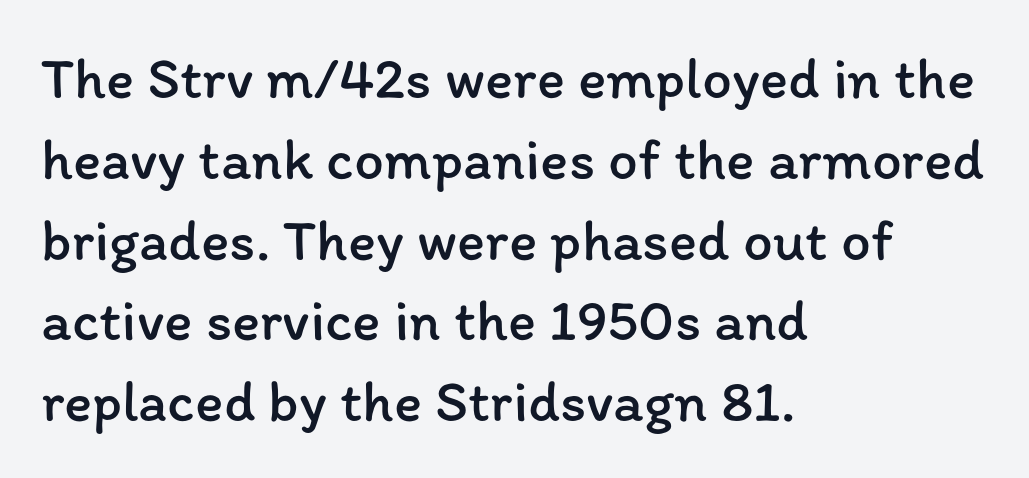
{"italic": "no", "bold": "no", "weight": "regular", "width": "normal", "stroke_contrast": "low", "x_height": "medium", "monospaced": "no", "underline": "no", "align": "left", "line_spacing": "normal", "line_spacing_ratio": 1.37, "letter_spacing": "normal", "letter_spacing_em": 0.0, "glyph_px": 59}
